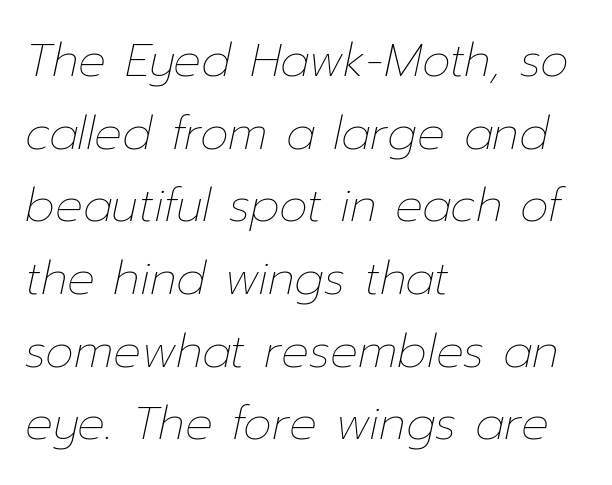
{"italic": "yes", "lean": "right", "slant_degrees": 12, "bold": "no", "weight": "thin", "width": "normal", "stroke_contrast": "low", "x_height": "medium", "monospaced": "no", "underline": "no", "align": "left", "line_spacing": "normal", "line_spacing_ratio": 1.58, "letter_spacing": "normal", "letter_spacing_em": 0.0, "glyph_px": 46}
